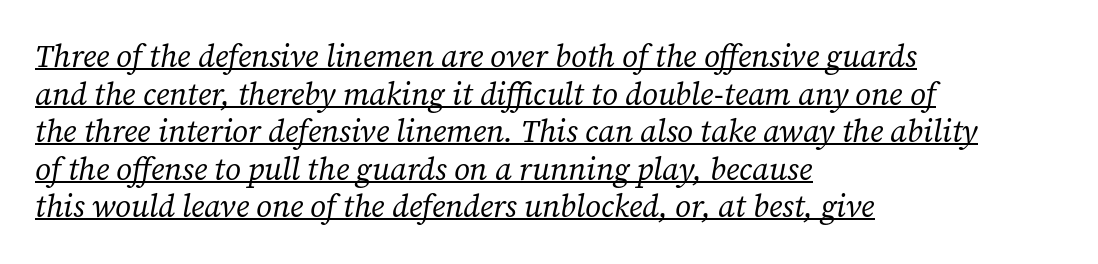
Q: Is the text bold? A: No.
Q: Is the text italic (slanted)? A: Yes, it leans right by about 12 degrees.
Q: Is the typeface a serif or a sans-serif typeface? A: Serif.
Q: Is the text underlined? A: Yes.
Q: How is the paragraph aligned? A: Left-aligned.
Q: Is the spacing between letters normal or unusually wide? A: Normal.
Q: Width (condensed, normal, or wide)? A: Normal.
Q: Stroke contrast? A: Low.
Q: x-height? A: Medium.
Q: Monospaced? A: No.
